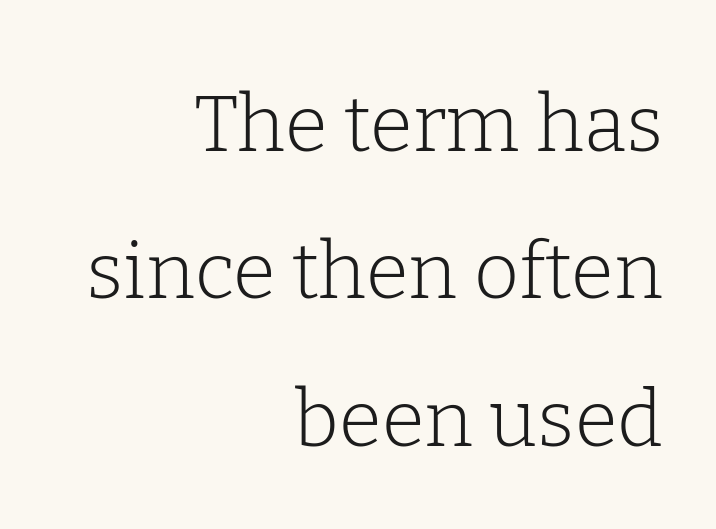
Q: Is the text bold? A: No.
Q: Is the text italic (slanted)? A: No, it is upright.
Q: Is the typeface a serif or a sans-serif typeface? A: Serif.
Q: Is the text underlined? A: No.
Q: How is the paragraph aligned? A: Right-aligned.
Q: Is the spacing between letters normal or unusually wide? A: Normal.
Q: Width (condensed, normal, or wide)? A: Normal.
Q: Stroke contrast? A: Low.
Q: x-height? A: Medium.
Q: Monospaced? A: No.
